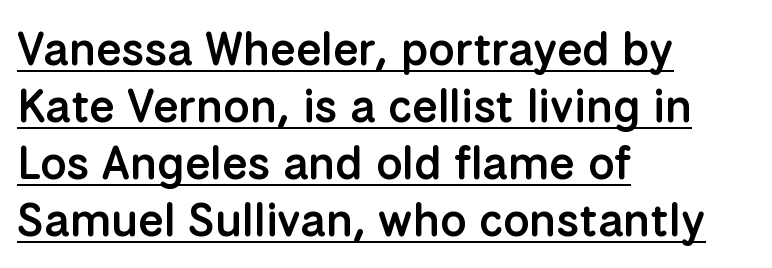
Q: Is the text bold? A: Semi-bold.
Q: Is the text italic (slanted)? A: No, it is upright.
Q: Is the typeface a serif or a sans-serif typeface? A: Sans-serif.
Q: Is the text underlined? A: Yes.
Q: How is the paragraph aligned? A: Left-aligned.
Q: Is the spacing between letters normal or unusually wide? A: Normal.
Q: Width (condensed, normal, or wide)? A: Normal.
Q: Stroke contrast? A: Low.
Q: x-height? A: Medium.
Q: Monospaced? A: No.
